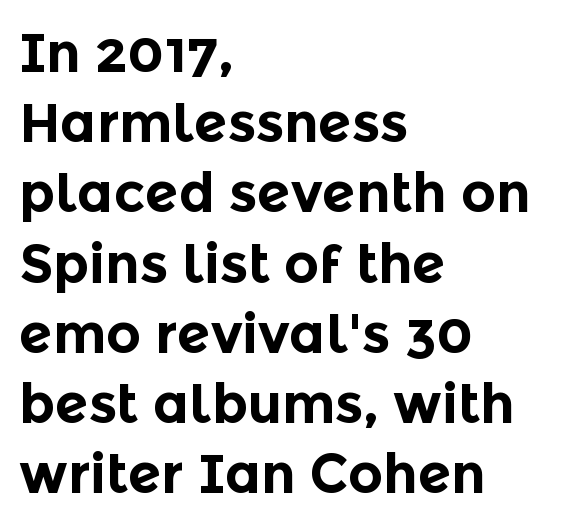
Q: Is the text bold? A: Yes.
Q: Is the text italic (slanted)? A: No, it is upright.
Q: Is the typeface a serif or a sans-serif typeface? A: Sans-serif.
Q: Is the text underlined? A: No.
Q: How is the paragraph aligned? A: Left-aligned.
Q: Is the spacing between letters normal or unusually wide? A: Normal.
Q: Is the spacing between lines tight, normal or loose? A: Normal.
Q: Width (condensed, normal, or wide)? A: Normal.
Q: x-height? A: Medium.
Q: Monospaced? A: No.
